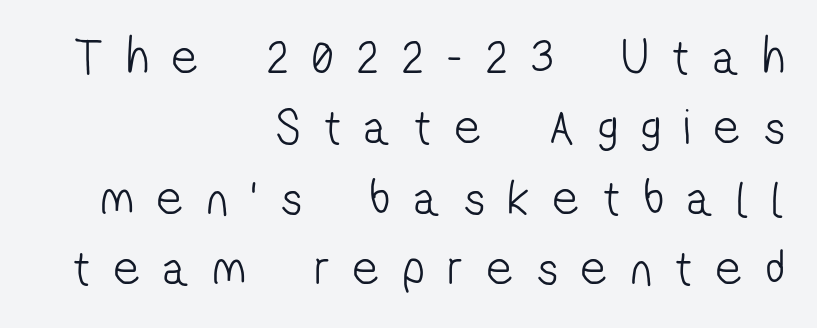
A sans-serif font was chosen for this passage. Quick note: interline space is typical. No extra ink here — the face is not bold. This sample has the flowing, uneven cadence of proportional lettering. Compared with typical body copy, the letter spacing here is much looser.
